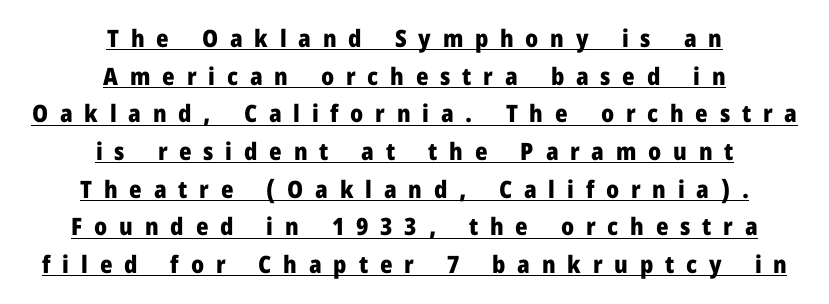
{"italic": "no", "bold": "yes", "underline": "yes", "align": "center", "line_spacing": "normal", "line_spacing_ratio": 1.57, "letter_spacing": "wide", "letter_spacing_em": 0.49, "glyph_px": 24}
